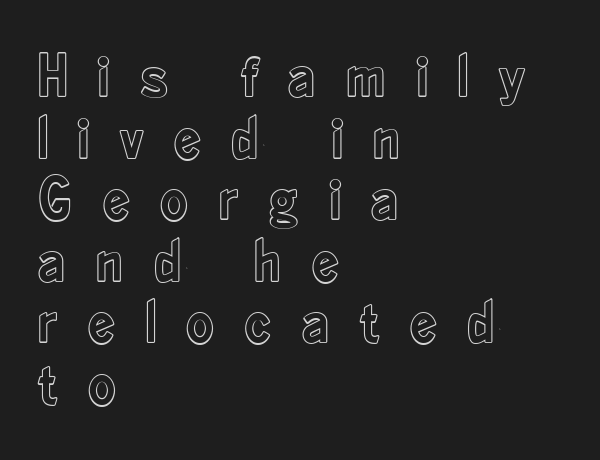
Do the letters lean? They stand straight. Does the leading feel generous? Not at all — it's pinched. Rule under the text: the space is simply empty. Character widths vary here, with narrow letters taking less room than wide ones. Short note: letters widely spaced.
